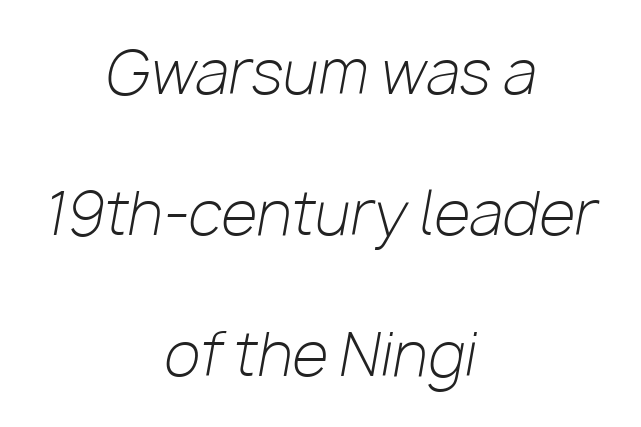
Q: Is the text bold? A: No.
Q: Is the text italic (slanted)? A: Yes, it leans right by about 10 degrees.
Q: Is the text underlined? A: No.
Q: How is the paragraph aligned? A: Centered.
Q: Is the spacing between letters normal or unusually wide? A: Normal.
Q: Is the spacing between lines tight, normal or loose? A: Loose.
Q: Width (condensed, normal, or wide)? A: Normal.
Q: Stroke contrast? A: Low.
Q: x-height? A: Medium.
Q: Monospaced? A: No.
